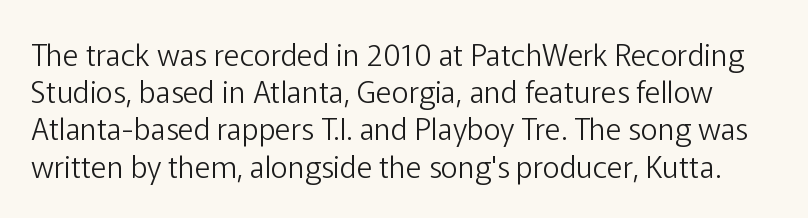
The image shows 30 px light sans-serif type, upright; set line spacing 1.24x, normal letter spacing, not underlined; low stroke contrast and a medium x-height.
